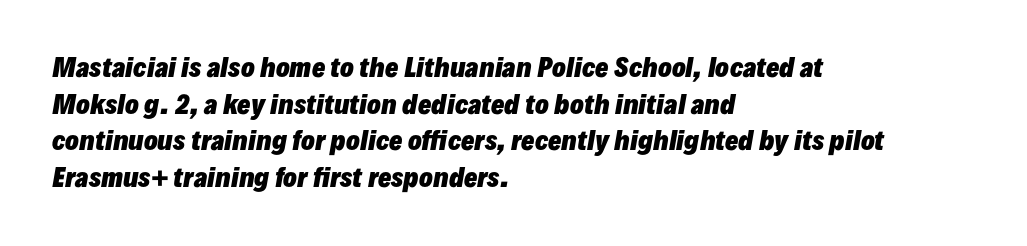
Q: Is the text bold? A: Yes.
Q: Is the text italic (slanted)? A: Yes, it leans right by about 10 degrees.
Q: Is the text underlined? A: No.
Q: How is the paragraph aligned? A: Left-aligned.
Q: Is the spacing between letters normal or unusually wide? A: Normal.
Q: Is the spacing between lines tight, normal or loose? A: Normal.
